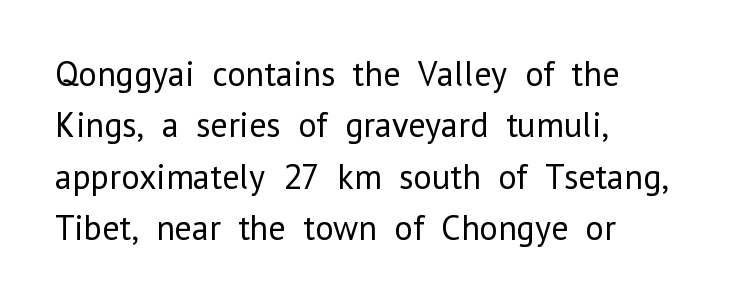
Type without underlining. Ink coverage per letter is moderate at most. Ascenders rise straight up at ninety degrees. Caption: multi-line text, flush left, ragged right. Nobody touched the tracking dial on this one. No feet cap the strokes, marking this as sans-serif type.
